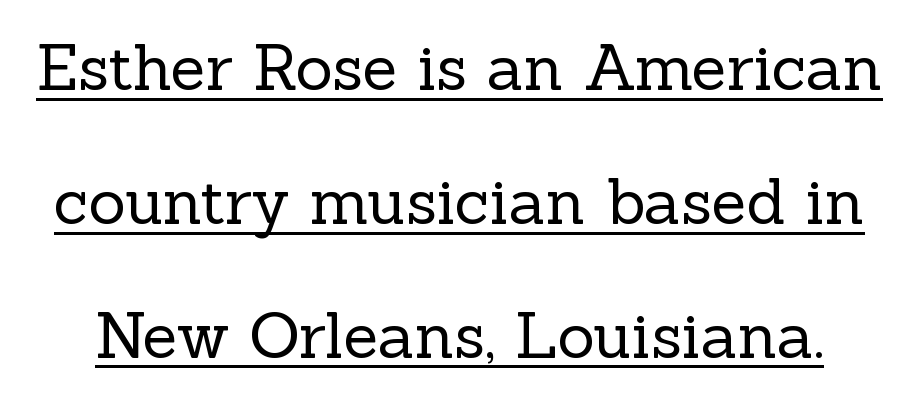
The face used here is rendered with its standard letterfit. The sample's only ornament is a line tracing under the words. Stroke mass is kept to a normal reading level or below. Is there much room between lines? Yes — plenty of vertical air separates them. Does the type have serifs? Yes, each stem ends in a small foot.
